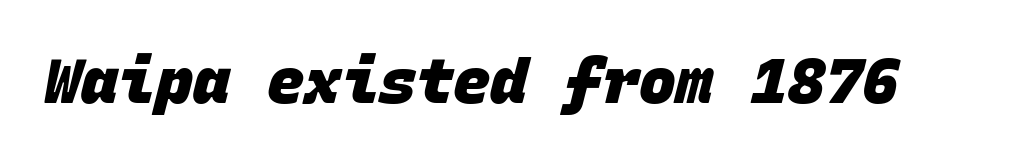
Q: Is the text bold? A: Yes.
Q: Is the typeface a serif or a sans-serif typeface? A: Sans-serif.
Q: Is the text underlined? A: No.
Q: Is the spacing between letters normal or unusually wide? A: Normal.
Q: Width (condensed, normal, or wide)? A: Normal.
Q: Stroke contrast? A: Low.
Q: x-height? A: Large.
Q: Monospaced? A: Yes.
